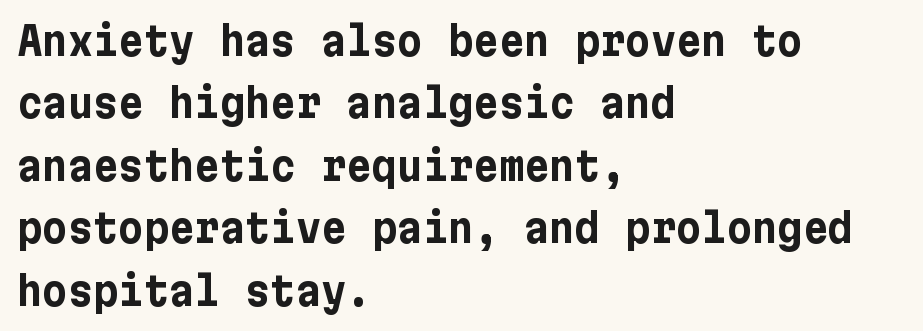
The text was rendered using a sans face with plain stroke endings. The ragged edge is on the right, which tells us the setting is flush left. The type is set solid horizontally, with unmodified tracking. Caption: bold face, heavy strokes. Compared with typical paragraphs, the rows here are spaced about the same.
